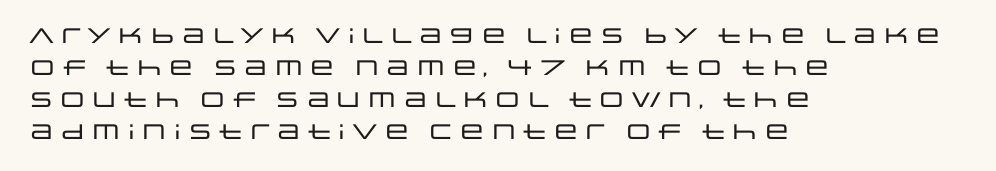
Q: Is the text italic (slanted)? A: No, it is upright.
Q: Is the text underlined? A: No.
Q: How is the paragraph aligned? A: Left-aligned.
Q: Is the spacing between letters normal or unusually wide? A: Normal.
Q: Is the spacing between lines tight, normal or loose? A: Normal.
